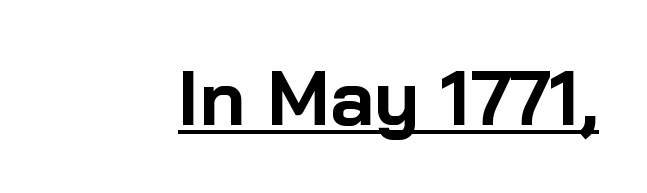
{"serif": "no", "italic": "no", "bold": "yes", "weight": "bold", "width": "normal", "stroke_contrast": "low", "x_height": "medium", "monospaced": "no", "underline": "yes", "letter_spacing": "normal", "letter_spacing_em": 0.0, "glyph_px": 76}
